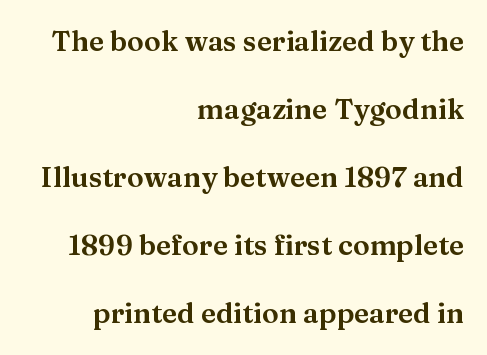
{"serif": "yes", "italic": "no", "width": "wide", "stroke_contrast": "medium", "x_height": "medium", "monospaced": "no", "underline": "no", "align": "right", "line_spacing": "loose", "line_spacing_ratio": 2.43, "letter_spacing": "normal", "letter_spacing_em": 0.0, "glyph_px": 28}
